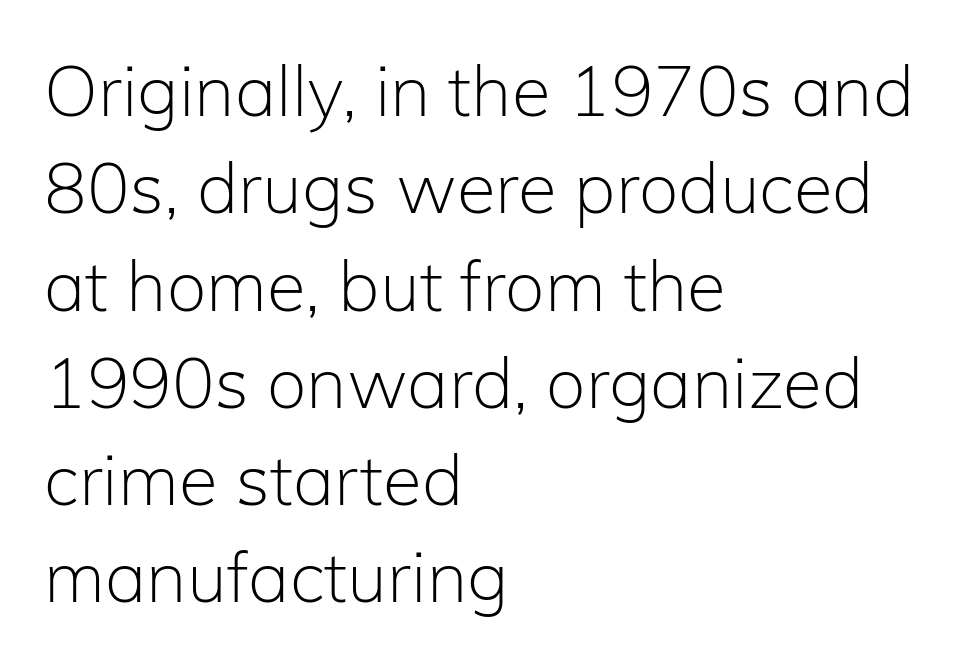
The image shows 71 px light sans-serif type, upright; set left-aligned, normal line spacing (1.37x), normal letter spacing, not underlined; low stroke contrast and a medium x-height.
